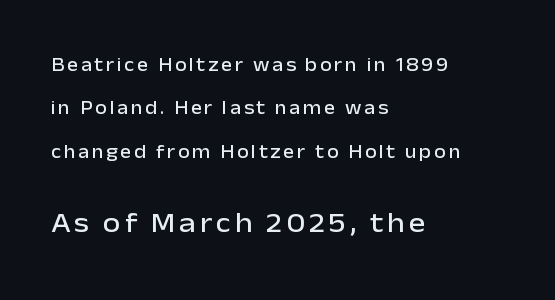
Rule under the text: the space is simply empty. The vertical gap from one line to the next is large. Where is the straight margin? On the left. Do the characters align in a grid? No, the font is proportional.
